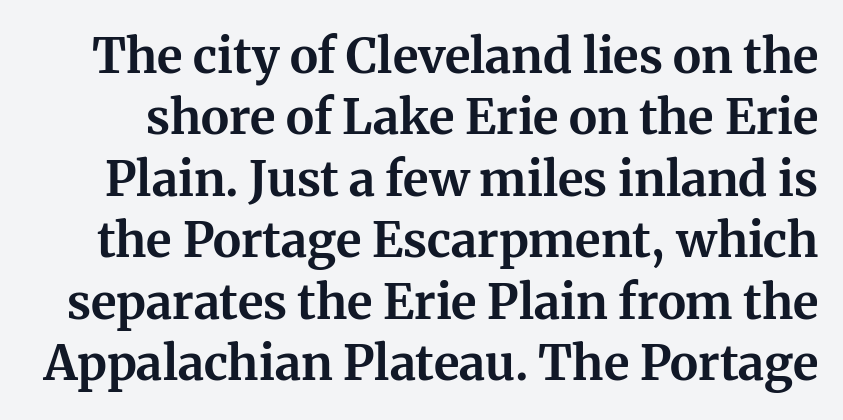
Q: Is the text bold? A: Yes.
Q: Is the text italic (slanted)? A: No, it is upright.
Q: Is the typeface a serif or a sans-serif typeface? A: Serif.
Q: Is the text underlined? A: No.
Q: Is the spacing between letters normal or unusually wide? A: Normal.
Q: Is the spacing between lines tight, normal or loose? A: Normal.
Q: Width (condensed, normal, or wide)? A: Normal.
Q: Stroke contrast? A: Medium.
Q: x-height? A: Medium.
Q: Monospaced? A: No.
